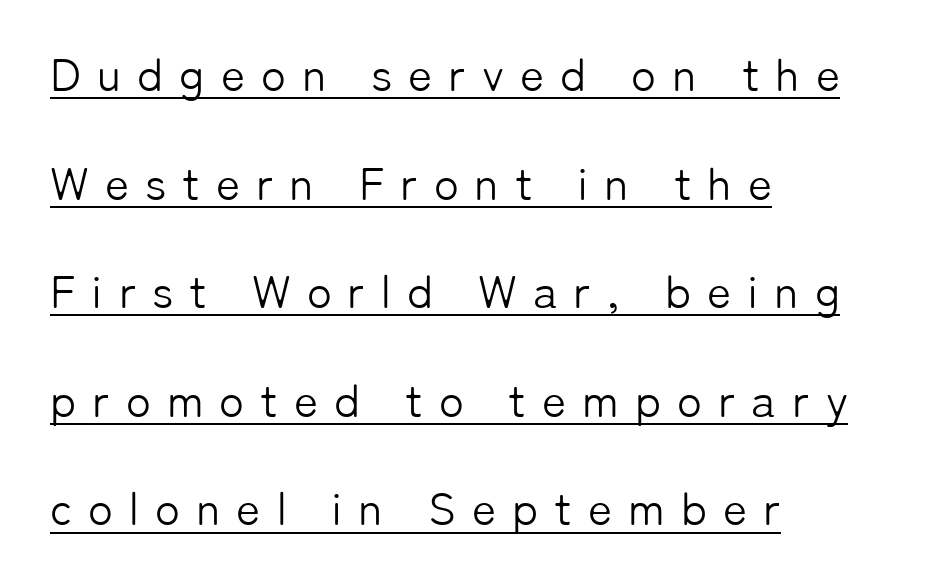
Q: Is the text bold? A: No.
Q: Is the text italic (slanted)? A: No, it is upright.
Q: Is the typeface a serif or a sans-serif typeface? A: Sans-serif.
Q: Is the text underlined? A: Yes.
Q: How is the paragraph aligned? A: Left-aligned.
Q: Is the spacing between letters normal or unusually wide? A: Unusually wide.
Q: Is the spacing between lines tight, normal or loose? A: Loose.
Q: Width (condensed, normal, or wide)? A: Normal.
Q: Stroke contrast? A: Low.
Q: x-height? A: Medium.
Q: Monospaced? A: No.
